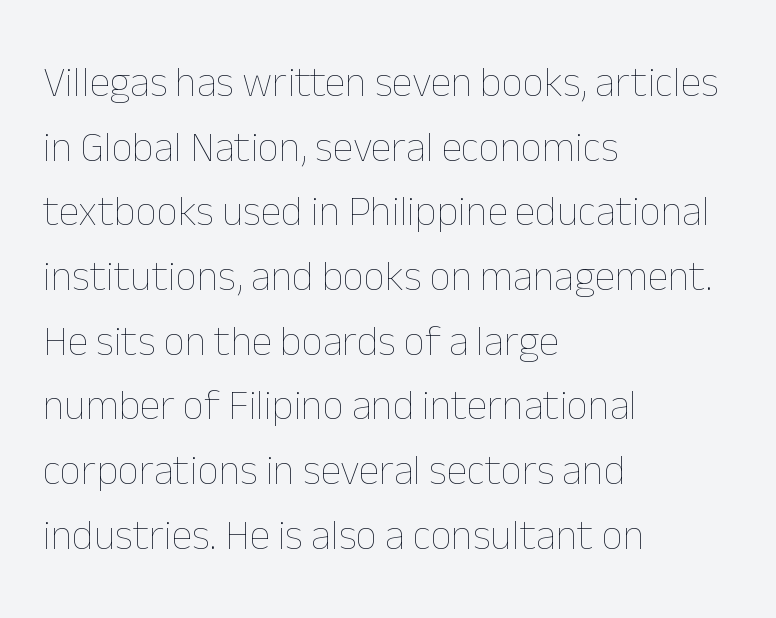
The image shows 42 px thin type, upright; set left-aligned, normal line spacing (1.54x), normal letter spacing, not underlined; low stroke contrast and a medium x-height.
